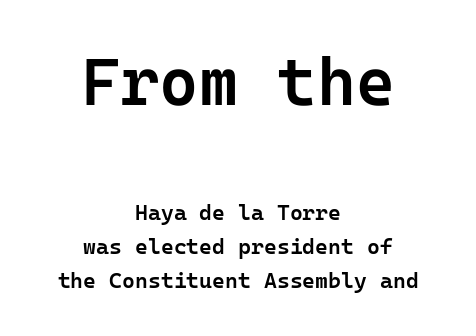
{"serif": "no", "italic": "no", "bold": "semi", "weight": "semibold", "width": "normal", "stroke_contrast": "low", "x_height": "medium", "underline": "no", "align": "center", "line_spacing": "normal", "line_spacing_ratio": 1.54, "letter_spacing": "normal", "letter_spacing_em": 0.0, "larger_block": "first", "size_ratio": 3.05, "glyph_px": 67}
